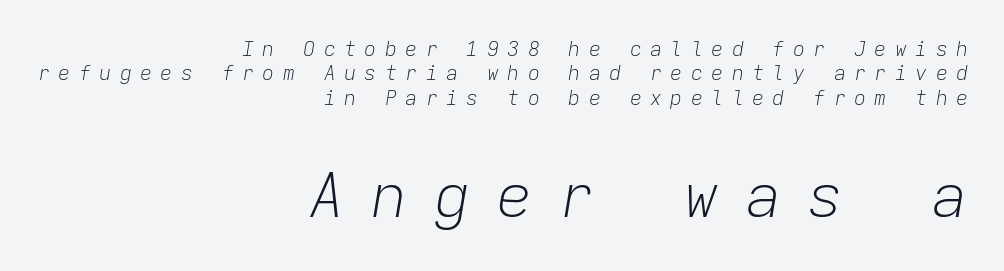
The image shows 61 px light type, italic (leaning right), monospaced; set right-aligned, line spacing 1.22x, unusually wide letter spacing (+0.42 em), not underlined; the second (bottom) block is 3.05x larger; low stroke contrast and a medium x-height.
